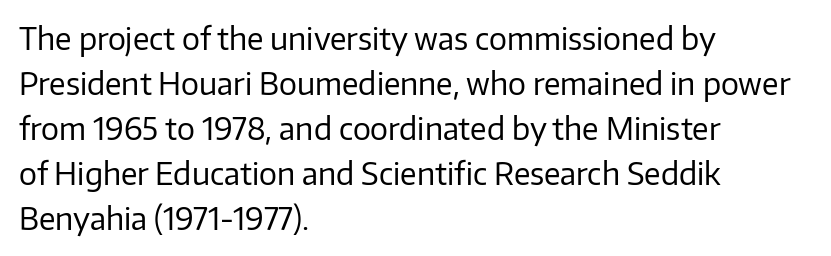
Q: Is the text bold? A: No.
Q: Is the text italic (slanted)? A: No, it is upright.
Q: Is the typeface a serif or a sans-serif typeface? A: Sans-serif.
Q: Is the text underlined? A: No.
Q: How is the paragraph aligned? A: Left-aligned.
Q: Is the spacing between letters normal or unusually wide? A: Normal.
Q: Is the spacing between lines tight, normal or loose? A: Normal.
Q: Width (condensed, normal, or wide)? A: Normal.
Q: Stroke contrast? A: Low.
Q: x-height? A: Medium.
Q: Monospaced? A: No.
